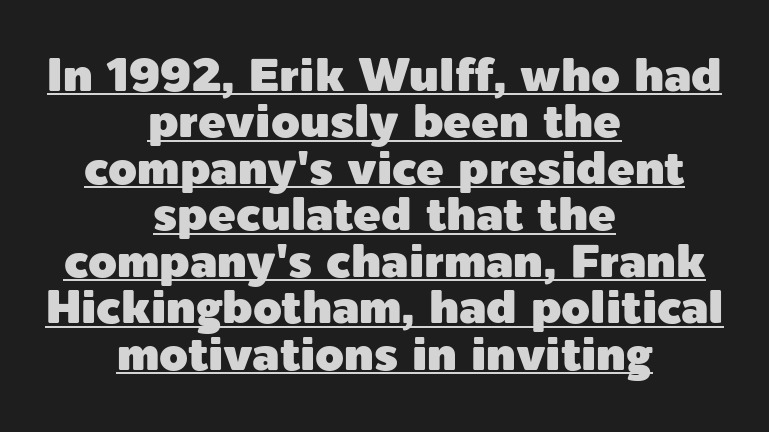
{"serif": "no", "italic": "no", "width": "normal", "x_height": "medium", "monospaced": "no", "underline": "yes", "align": "center", "line_spacing": "tight", "line_spacing_ratio": 1.01, "letter_spacing": "normal", "letter_spacing_em": 0.0, "glyph_px": 46}
